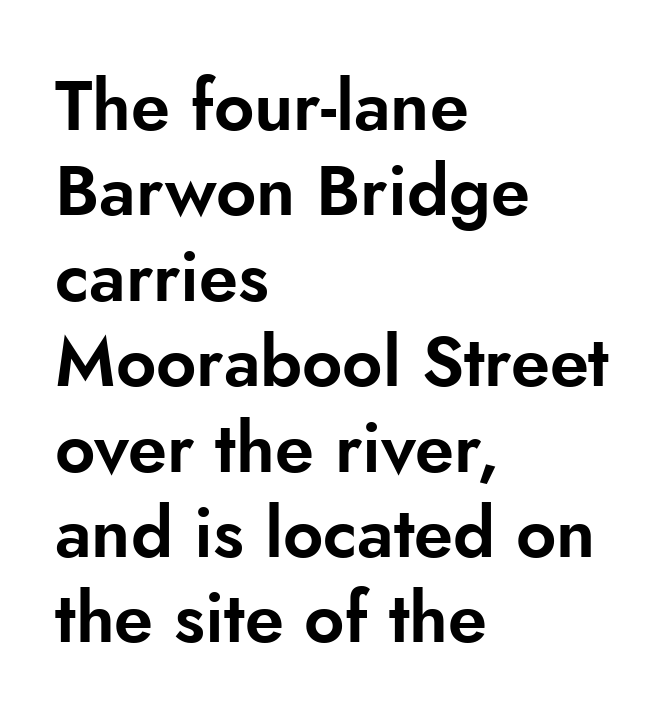
The image shows 70 px sans-serif type, upright; set left-aligned, line spacing 1.22x, normal letter spacing, not underlined; low stroke contrast and a small x-height.
